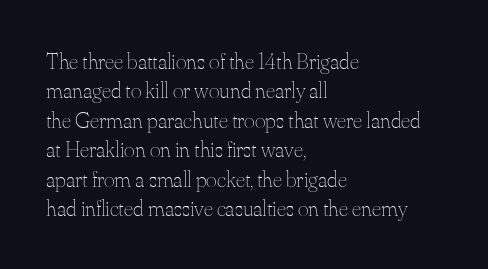
The image shows 23 px text type, upright; set left-aligned, normal line spacing (1.28x), normal letter spacing, not underlined.
